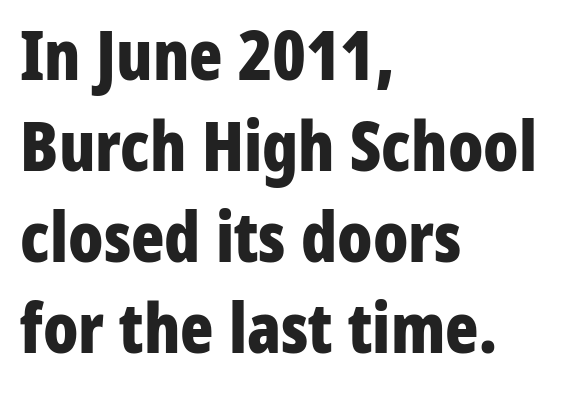
The image shows 69 px bold, condensed sans-serif type, upright; set left-aligned, normal line spacing (1.32x), normal letter spacing, not underlined; low stroke contrast and a medium x-height.
